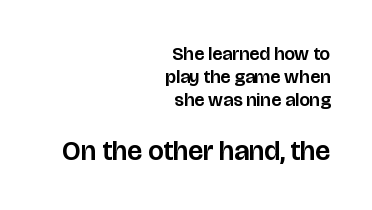
Classification — sans serif. A typesetter would call this proportional, since set widths differ per character. The typesetter chose a ragged-left arrangement here. Which chunk is bigger? The second one — the bottom block dwarfs the top.
